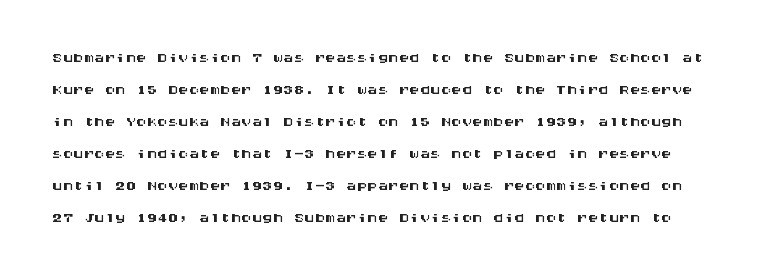
The string is rendered with underlining switched off. The gaps between neighbouring characters are ordinary and unremarkable. Each new line begins a customary step beneath the previous one. Every stem runs plumb, perpendicular to the baseline.
